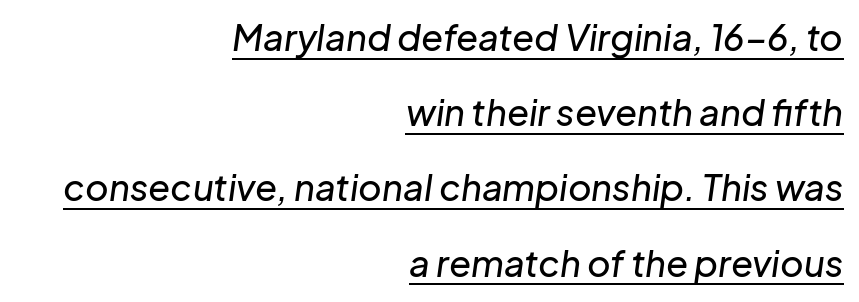
The image shows 36 px text type, italic (leaning right); set right-aligned, loose line spacing (2.09x), normal letter spacing, underlined; low stroke contrast and a medium x-height.
